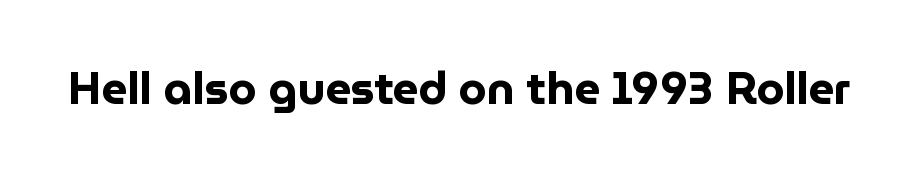
The image shows 45 px bold sans-serif type, upright; set normal letter spacing, not underlined; low stroke contrast and a medium x-height.
